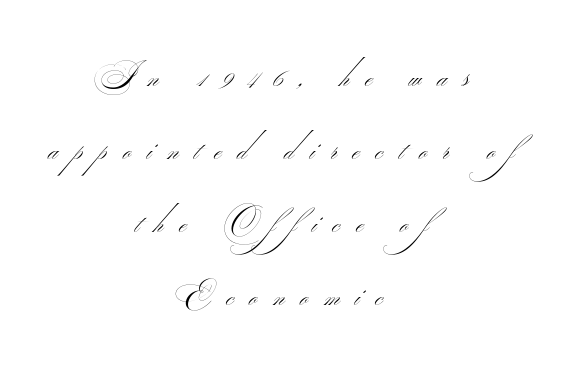
{"serif": "no", "bold": "no", "weight": "thin", "width": "wide", "stroke_contrast": "medium", "monospaced": "no", "underline": "no", "align": "center", "line_spacing": "loose", "line_spacing_ratio": 2.21, "letter_spacing": "wide", "letter_spacing_em": 0.48, "glyph_px": 33}
